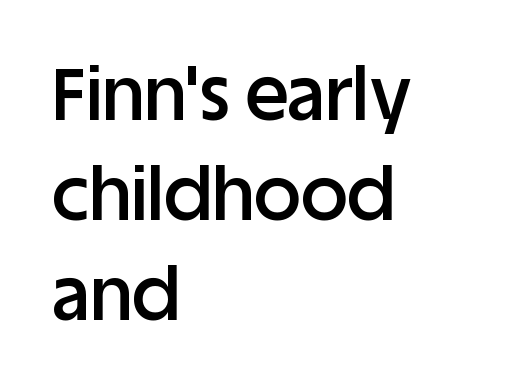
The characters look somewhat weighty, a semibold short of true bold. The passage shown stacks its lines at a standard gap. The glyphs are unaccompanied by any horizontal stroke below them. The horizontal fit of the characters is conventional and even. Which margin do the lines hug? The left one — the right edge is uneven. Is this a sans? Yes — the strokes have no serifs.
